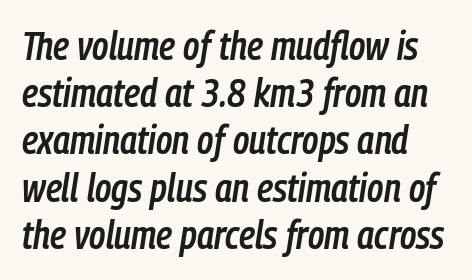
The rendering uses natural spacing where letterforms have individual widths. Notice how the stems are inclined rather than vertical — that's the hallmark of italics. Is the type bold? Partly — it's a semibold, heavier than regular but not fully bold. Beneath every word, the page is bare.
